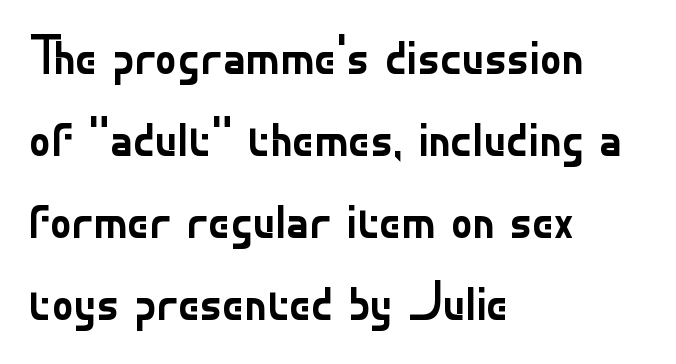
Tracking value appears to be zero — textbook default spacing. Spacing verdict: proportional, widths tailored to each character. No heavy texture on the line: the type isn't bold. In CSS terms this would be text-align: left.
